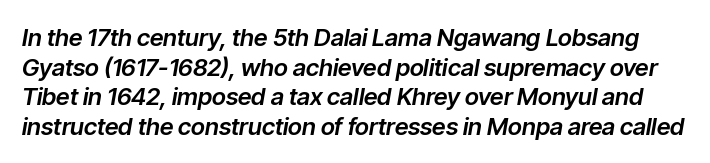
Q: Is the text italic (slanted)? A: Yes, it leans right by about 9 degrees.
Q: Is the text underlined? A: No.
Q: Is the spacing between letters normal or unusually wide? A: Normal.
